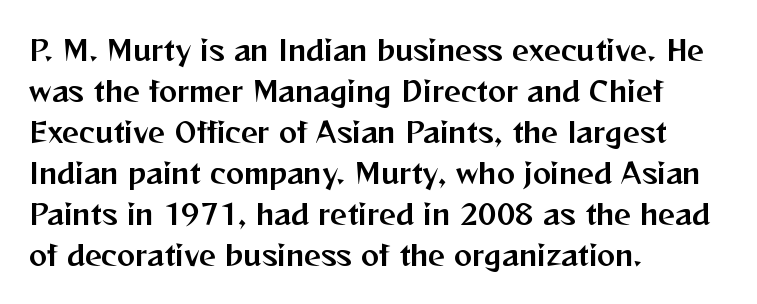
The image shows 27 px text type, upright; set left-aligned, normal line spacing (1.52x), normal letter spacing, not underlined.
